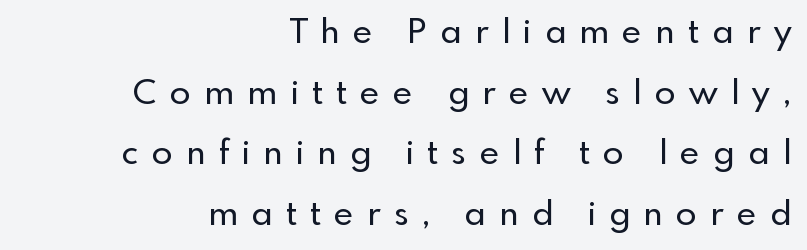
Between one letter and the next there's a generous, obvious gap. The passage shown is typed in a proportional face where columns would drift. Font category for this specimen: sans-serif. The setting favours the right margin, as signatures and pull-quotes sometimes do. The specimen reads as upright at a glance. Underline: absent.
